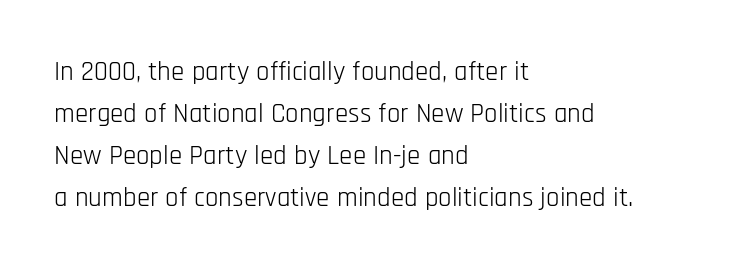
{"italic": "no", "bold": "no", "underline": "no", "align": "left", "line_spacing": "normal", "line_spacing_ratio": 1.56, "letter_spacing": "normal", "letter_spacing_em": 0.0, "glyph_px": 27}
